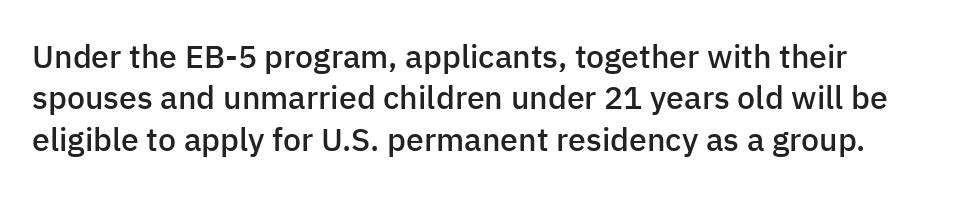
The image shows 32 px semibold sans-serif type, upright; set left-aligned, normal line spacing (1.29x), normal letter spacing, not underlined; low stroke contrast and a medium x-height.
